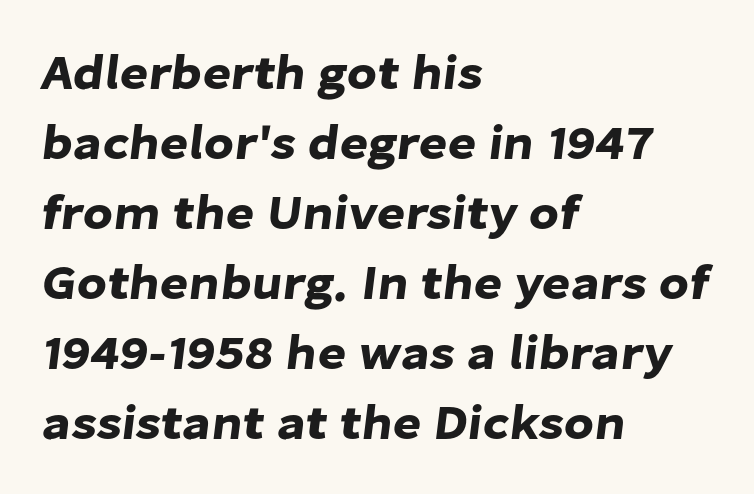
Q: Is the typeface a serif or a sans-serif typeface? A: Sans-serif.
Q: Is the text underlined? A: No.
Q: How is the paragraph aligned? A: Left-aligned.
Q: Is the spacing between letters normal or unusually wide? A: Normal.
Q: Is the spacing between lines tight, normal or loose? A: Normal.
Q: Width (condensed, normal, or wide)? A: Normal.
Q: Stroke contrast? A: Low.
Q: x-height? A: Medium.
Q: Monospaced? A: No.
